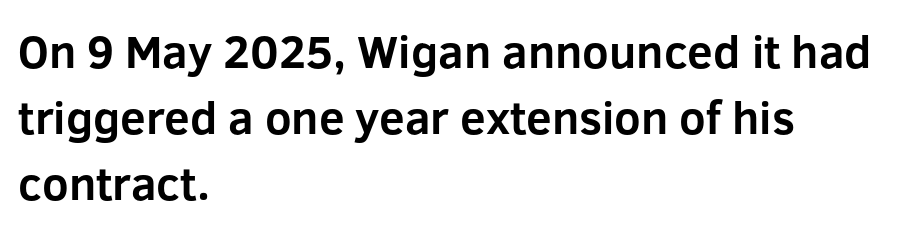
Q: Is the text bold? A: Yes.
Q: Is the text italic (slanted)? A: No, it is upright.
Q: Is the typeface a serif or a sans-serif typeface? A: Sans-serif.
Q: Is the text underlined? A: No.
Q: How is the paragraph aligned? A: Left-aligned.
Q: Is the spacing between letters normal or unusually wide? A: Normal.
Q: Is the spacing between lines tight, normal or loose? A: Normal.
Q: Width (condensed, normal, or wide)? A: Normal.
Q: Stroke contrast? A: Low.
Q: x-height? A: Medium.
Q: Monospaced? A: No.
